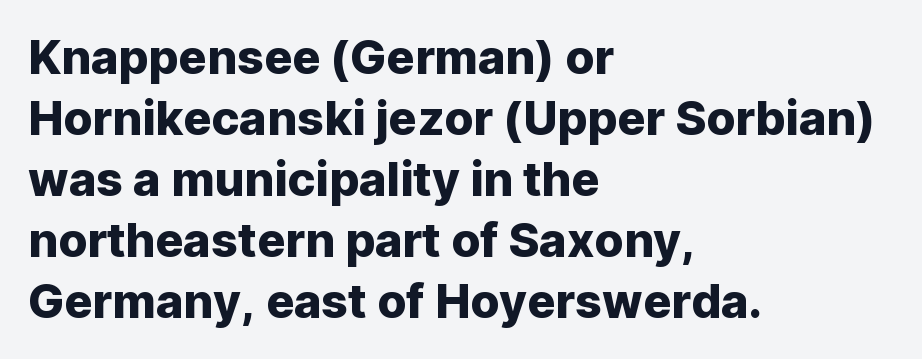
{"serif": "no", "italic": "no", "width": "normal", "stroke_contrast": "low", "x_height": "medium", "monospaced": "no", "underline": "no", "align": "left", "line_spacing": "normal", "line_spacing_ratio": 1.3, "letter_spacing": "normal", "letter_spacing_em": 0.0, "glyph_px": 47}
